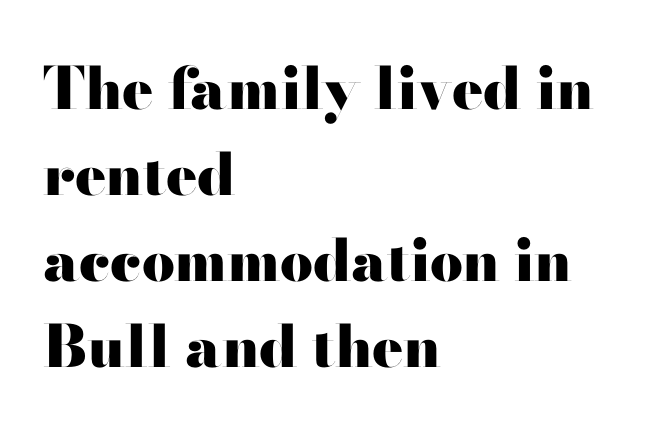
Q: Is the text bold? A: Yes.
Q: Is the text italic (slanted)? A: No, it is upright.
Q: Is the typeface a serif or a sans-serif typeface? A: Sans-serif.
Q: Is the text underlined? A: No.
Q: How is the paragraph aligned? A: Left-aligned.
Q: Is the spacing between letters normal or unusually wide? A: Normal.
Q: Is the spacing between lines tight, normal or loose? A: Normal.
Q: Width (condensed, normal, or wide)? A: Wide.
Q: Stroke contrast? A: High.
Q: x-height? A: Small.
Q: Monospaced? A: No.
